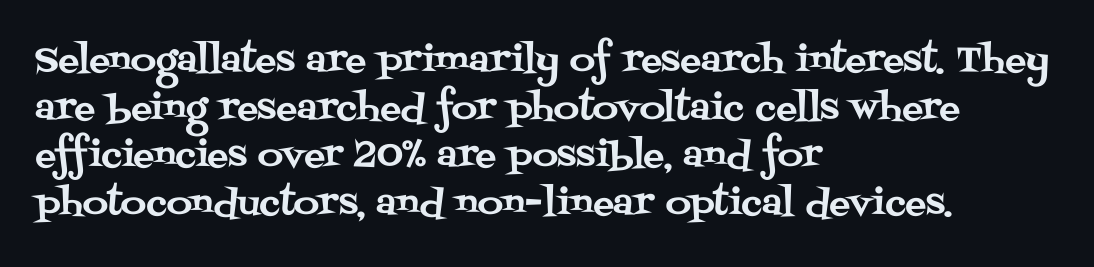
The image shows 35 px serif type, upright; set left-aligned, normal line spacing (1.36x), normal letter spacing, not underlined; medium stroke contrast and a large x-height.
